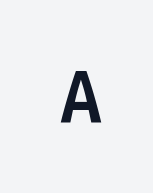
The image shows 75 px semibold sans-serif type, upright, monospaced; set normal letter spacing, not underlined; low stroke contrast and a medium x-height.
